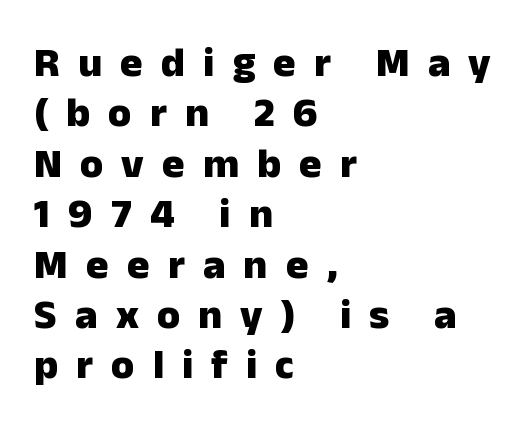
The image shows 42 px heavy sans-serif type, upright; set left-aligned, line spacing 1.2x, unusually wide letter spacing (+0.43 em), not underlined; low stroke contrast and a medium x-height.
